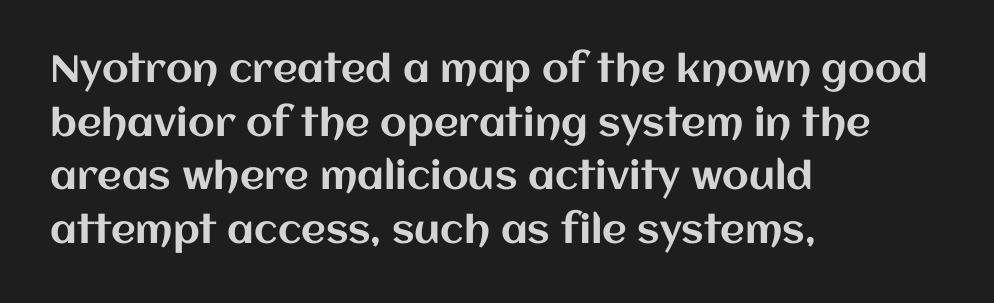
The image shows 38 px text type, upright; set left-aligned, normal line spacing (1.41x), normal letter spacing, not underlined; medium stroke contrast and a large x-height.
